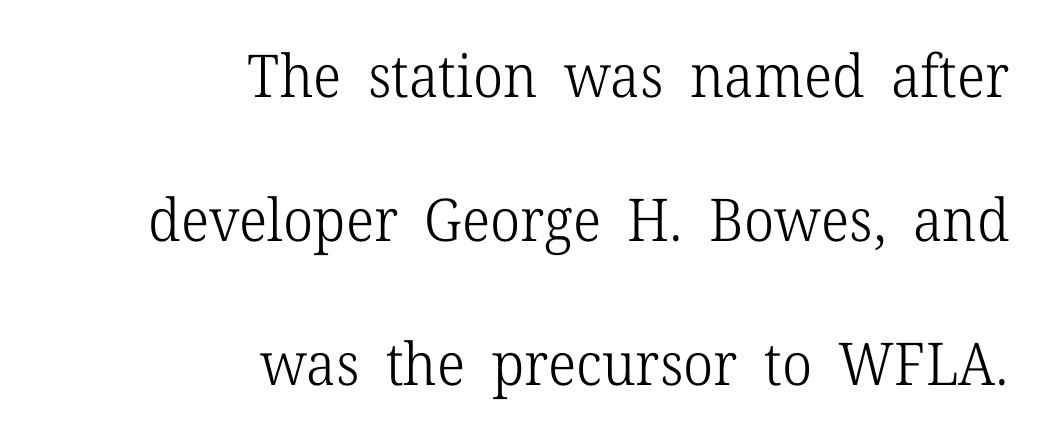
Q: Is the text bold? A: No.
Q: Is the text italic (slanted)? A: No, it is upright.
Q: Is the typeface a serif or a sans-serif typeface? A: Serif.
Q: Is the text underlined? A: No.
Q: How is the paragraph aligned? A: Right-aligned.
Q: Is the spacing between letters normal or unusually wide? A: Normal.
Q: Is the spacing between lines tight, normal or loose? A: Loose.
Q: Width (condensed, normal, or wide)? A: Normal.
Q: Stroke contrast? A: Low.
Q: x-height? A: Medium.
Q: Monospaced? A: No.
